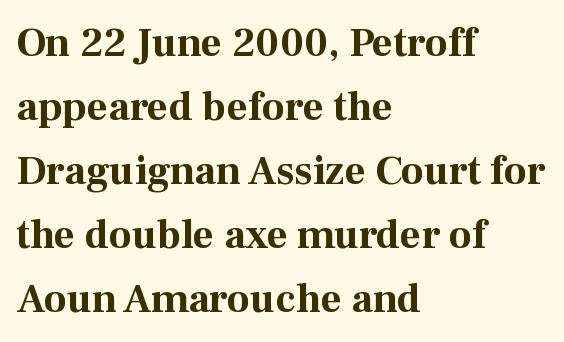
Q: Is the text bold? A: Yes.
Q: Is the text italic (slanted)? A: No, it is upright.
Q: Is the typeface a serif or a sans-serif typeface? A: Serif.
Q: Is the text underlined? A: No.
Q: How is the paragraph aligned? A: Left-aligned.
Q: Is the spacing between letters normal or unusually wide? A: Normal.
Q: Is the spacing between lines tight, normal or loose? A: Normal.
Q: Width (condensed, normal, or wide)? A: Normal.
Q: Stroke contrast? A: Medium.
Q: x-height? A: Medium.
Q: Monospaced? A: No.
